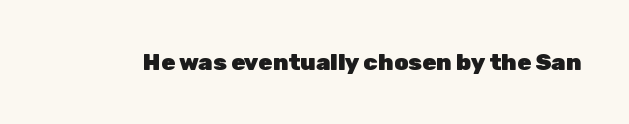
Notice how thick the strokes are: this is what a full bold looks like. In terms of letterspacing, this is plain default setting. The specimen omits any rule beneath the text block's lines. The lettering stays uniformly vertical, giving the passage a roman look.
